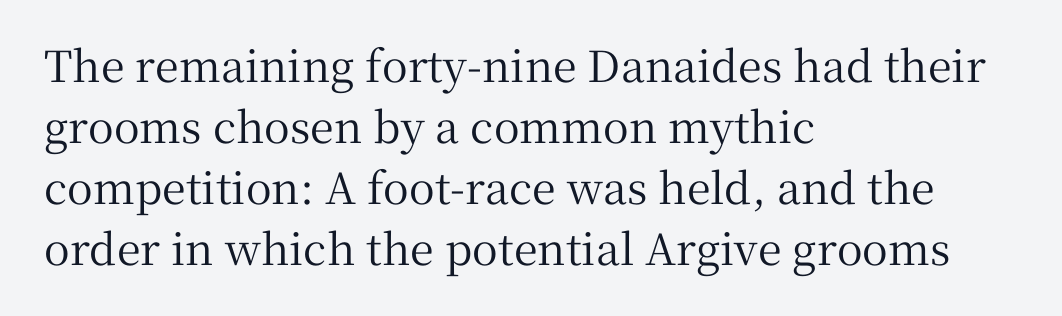
{"serif": "yes", "italic": "no", "width": "normal", "stroke_contrast": "medium", "x_height": "medium", "monospaced": "no", "underline": "no", "align": "left", "line_spacing": "normal", "line_spacing_ratio": 1.42, "letter_spacing": "normal", "letter_spacing_em": 0.0, "glyph_px": 43}
